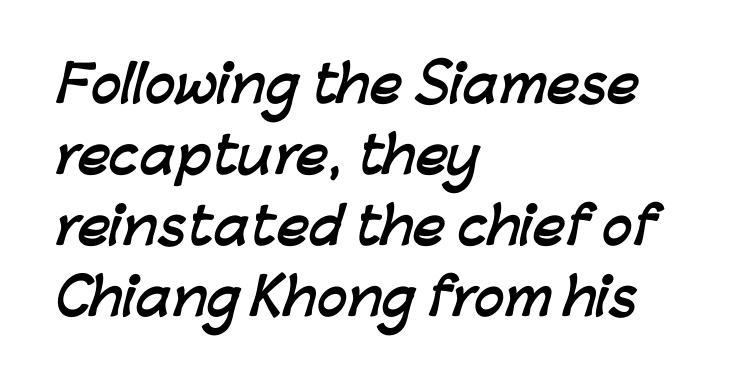
The image shows 50 px semibold sans-serif type; set left-aligned, normal line spacing (1.42x), normal letter spacing, not underlined; low stroke contrast and a medium x-height.
